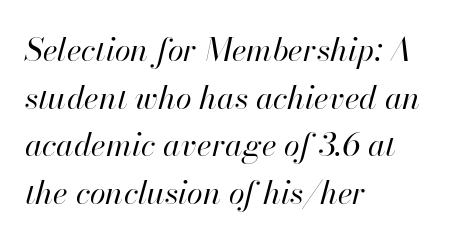
Q: Is the text bold? A: No.
Q: Is the text italic (slanted)? A: Yes, it leans right by about 13 degrees.
Q: Is the text underlined? A: No.
Q: How is the paragraph aligned? A: Left-aligned.
Q: Is the spacing between letters normal or unusually wide? A: Normal.
Q: Is the spacing between lines tight, normal or loose? A: Normal.
Q: Width (condensed, normal, or wide)? A: Normal.
Q: Stroke contrast? A: High.
Q: x-height? A: Small.
Q: Monospaced? A: No.
